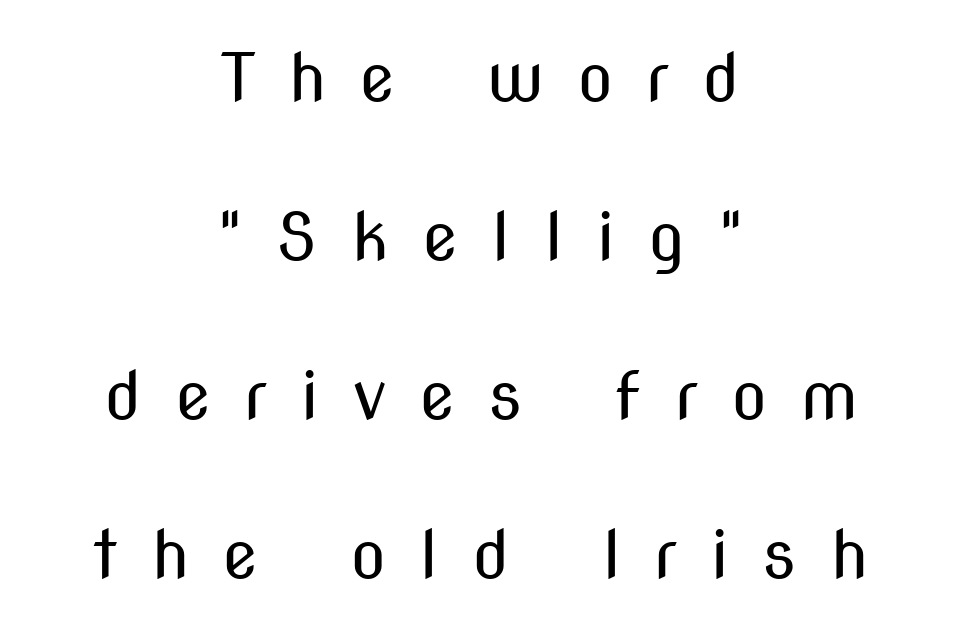
{"serif": "no", "italic": "no", "bold": "no", "weight": "regular", "width": "condensed", "stroke_contrast": "medium", "x_height": "medium", "monospaced": "no", "underline": "no", "align": "center", "line_spacing": "loose", "line_spacing_ratio": 2.41, "letter_spacing": "wide", "letter_spacing_em": 0.5, "glyph_px": 66}
